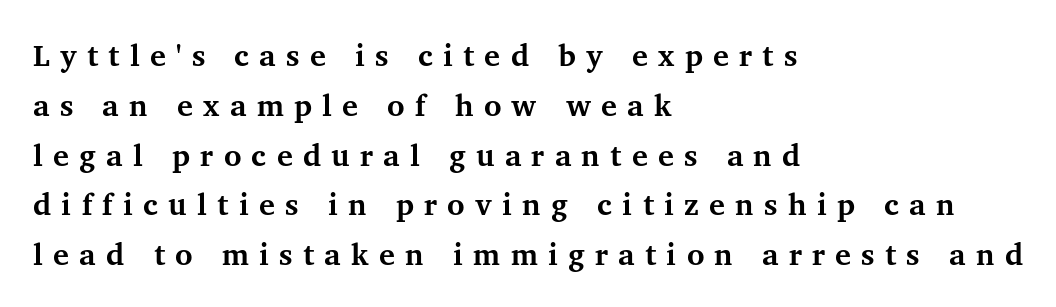
{"serif": "yes", "italic": "no", "bold": "yes", "weight": "bold", "width": "normal", "stroke_contrast": "medium", "x_height": "medium", "monospaced": "no", "underline": "no", "align": "left", "line_spacing": "normal", "line_spacing_ratio": 1.66, "letter_spacing": "wide", "letter_spacing_em": 0.34, "glyph_px": 30}
